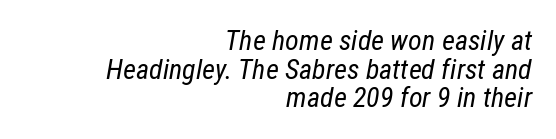
Q: Is the text bold? A: No.
Q: Is the text italic (slanted)? A: Yes, it leans right by about 12 degrees.
Q: Is the text underlined? A: No.
Q: How is the paragraph aligned? A: Right-aligned.
Q: Is the spacing between letters normal or unusually wide? A: Normal.
Q: Is the spacing between lines tight, normal or loose? A: Tight.
Q: Width (condensed, normal, or wide)? A: Condensed.
Q: Stroke contrast? A: Low.
Q: x-height? A: Medium.
Q: Monospaced? A: No.
